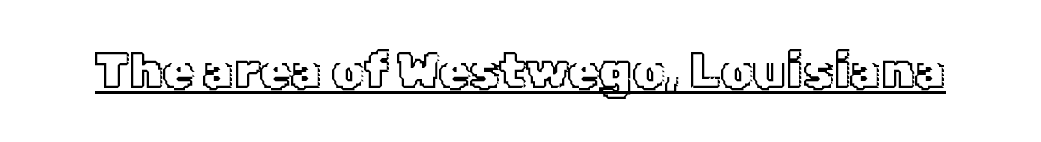
The words here are underlined. Do the characters align in a grid? No, the font is proportional. This is the regular roman posture of the typeface. The line texture is even and compact thanks to regular tracking.
